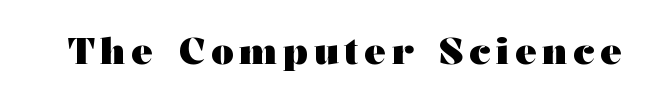
Q: Is the text bold? A: Yes.
Q: Is the text italic (slanted)? A: No, it is upright.
Q: Is the typeface a serif or a sans-serif typeface? A: Serif.
Q: Is the text underlined? A: No.
Q: Width (condensed, normal, or wide)? A: Wide.
Q: Stroke contrast? A: Medium.
Q: x-height? A: Medium.
Q: Monospaced? A: No.
